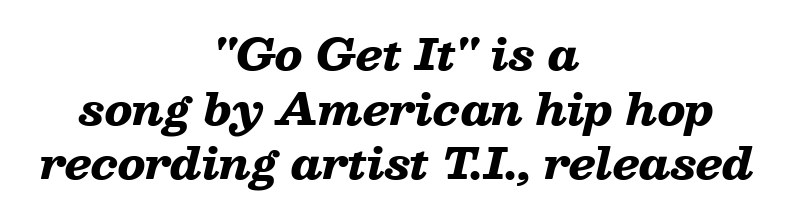
{"italic": "yes", "lean": "right", "slant_degrees": 13, "bold": "yes", "weight": "heavy", "width": "wide", "stroke_contrast": "low", "x_height": "medium", "monospaced": "no", "underline": "no", "align": "center", "line_spacing": "normal", "line_spacing_ratio": 1.27, "letter_spacing": "normal", "letter_spacing_em": 0.0, "glyph_px": 43}
